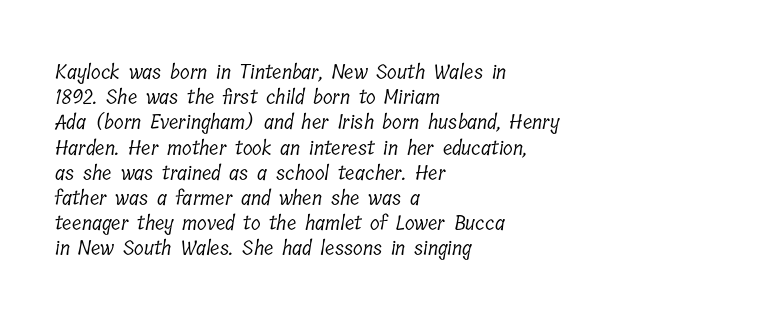
Q: Is the text bold? A: No.
Q: Is the text underlined? A: No.
Q: How is the paragraph aligned? A: Left-aligned.
Q: Is the spacing between letters normal or unusually wide? A: Normal.
Q: Is the spacing between lines tight, normal or loose? A: Normal.
